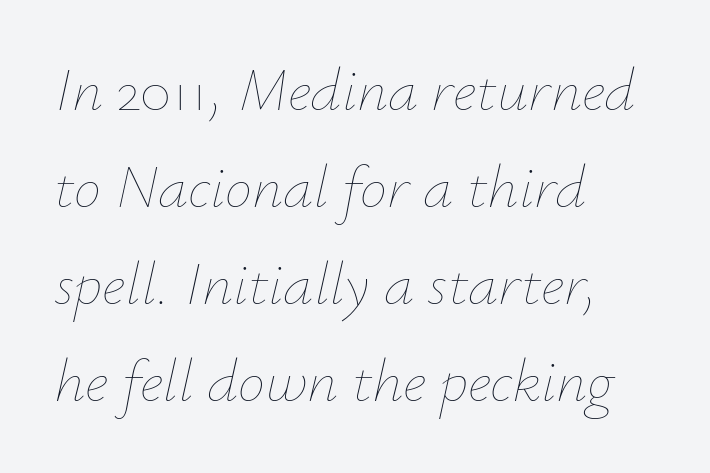
How are the letters spaced? Ordinarily, with no added tracking. The strokes carry an ordinary text weight at most. This sample is left-justified, so line endings fall wherever the words run out. The gap between lines stays unmarked. This sample uses an oblique cut, with every glyph tilted off the vertical.
